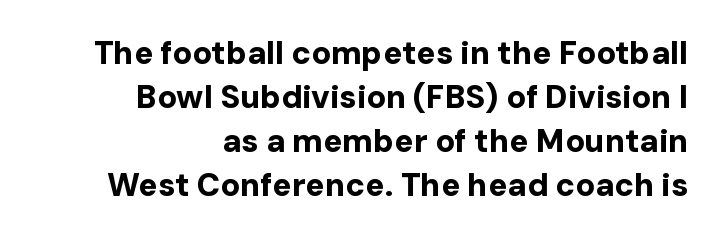
Q: Is the text bold? A: Yes.
Q: Is the text italic (slanted)? A: No, it is upright.
Q: Is the typeface a serif or a sans-serif typeface? A: Sans-serif.
Q: Is the text underlined? A: No.
Q: How is the paragraph aligned? A: Right-aligned.
Q: Is the spacing between letters normal or unusually wide? A: Normal.
Q: Is the spacing between lines tight, normal or loose? A: Normal.
Q: Width (condensed, normal, or wide)? A: Normal.
Q: Stroke contrast? A: Low.
Q: x-height? A: Medium.
Q: Monospaced? A: No.
